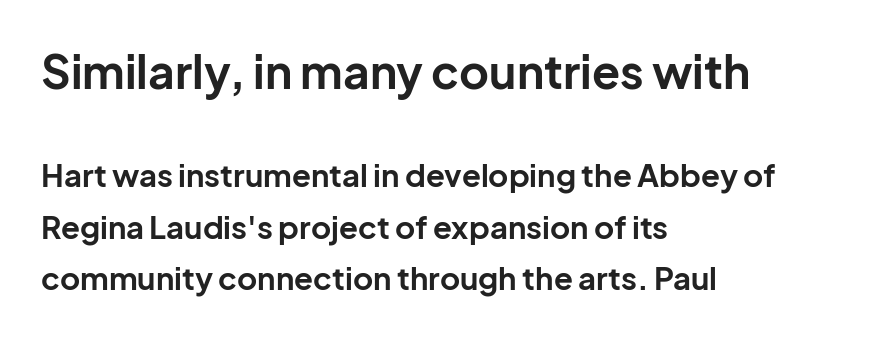
Q: Is the text bold? A: Yes.
Q: Is the text italic (slanted)? A: No, it is upright.
Q: Is the typeface a serif or a sans-serif typeface? A: Sans-serif.
Q: Is the text underlined? A: No.
Q: How is the paragraph aligned? A: Left-aligned.
Q: Is the spacing between letters normal or unusually wide? A: Normal.
Q: Is the spacing between lines tight, normal or loose? A: Normal.
Q: Which block of text is set in a larger size, the first (top) or the second (bottom)? A: The first (top) one.
Q: Width (condensed, normal, or wide)? A: Normal.
Q: Stroke contrast? A: Low.
Q: x-height? A: Medium.
Q: Monospaced? A: No.
